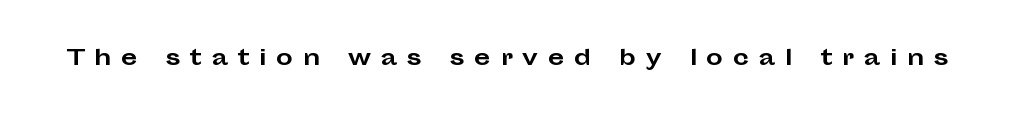
Q: Is the text bold? A: Yes.
Q: Is the text italic (slanted)? A: No, it is upright.
Q: Is the text underlined? A: No.
Q: Is the spacing between letters normal or unusually wide? A: Unusually wide.
